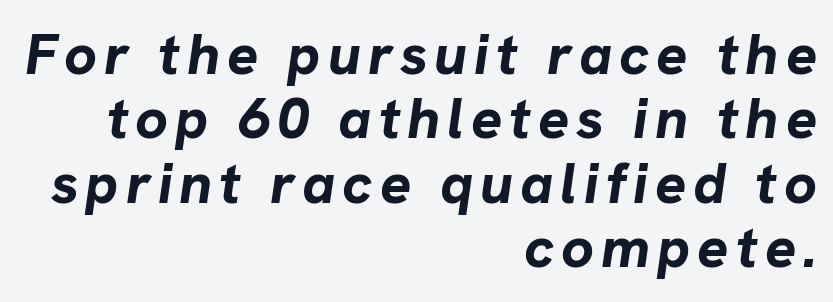
{"italic": "yes", "lean": "right", "slant_degrees": 8, "bold": "yes", "weight": "bold", "width": "normal", "stroke_contrast": "low", "x_height": "medium", "monospaced": "no", "underline": "no", "align": "right", "line_spacing": "tight", "line_spacing_ratio": 1.11, "glyph_px": 58}
